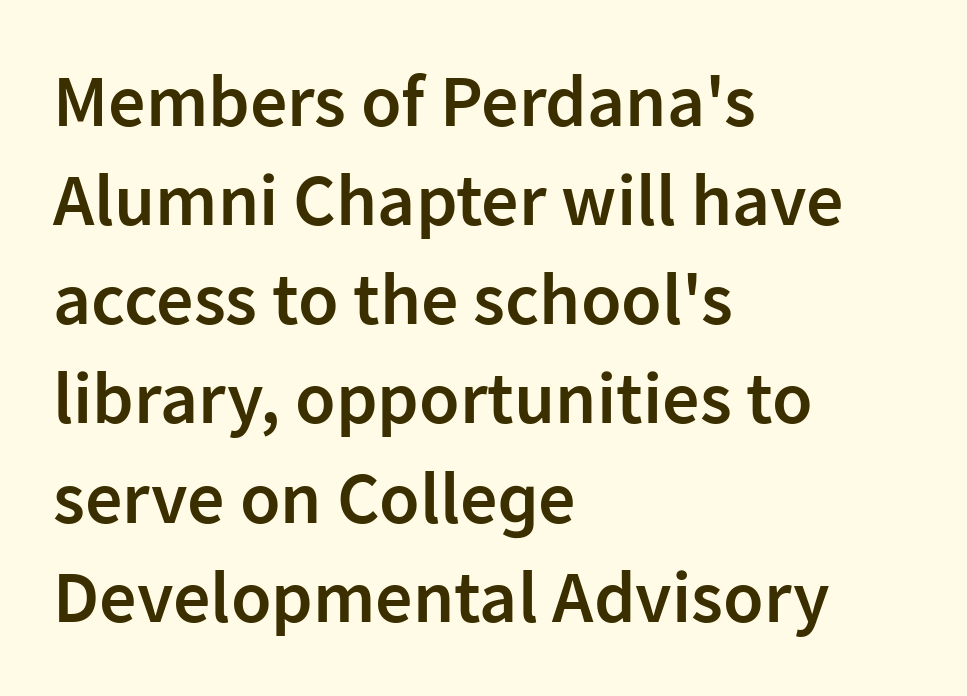
Check where the strokes stop: nothing finishes them off — pure sans. These lines sit exactly where default settings would place them. Notice how the passage keeps a crisp vertical edge on the left only. These lines are rendered in a variable-pitch font. A roman cut, with each character standing at attention. Between one letter and the next there's only the usual sliver of space.
